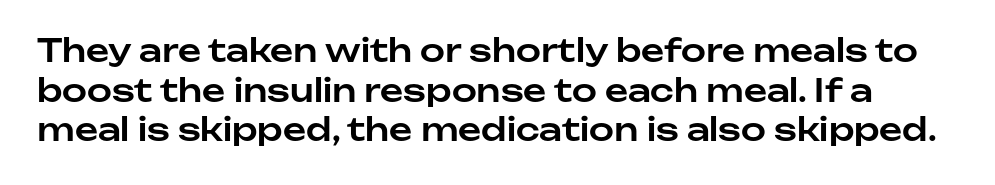
The image shows 32 px sans-serif type, upright; set line spacing 1.24x, normal letter spacing, not underlined; low stroke contrast and a medium x-height.
